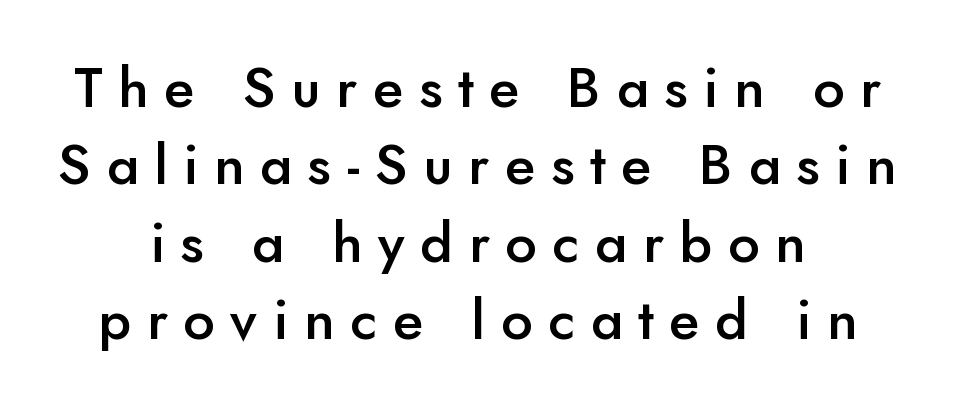
{"serif": "no", "italic": "no", "bold": "semi", "weight": "semibold", "width": "normal", "stroke_contrast": "low", "x_height": "small", "monospaced": "no", "underline": "no", "align": "center", "line_spacing": "normal", "line_spacing_ratio": 1.38, "letter_spacing": "wide", "letter_spacing_em": 0.28, "glyph_px": 56}
